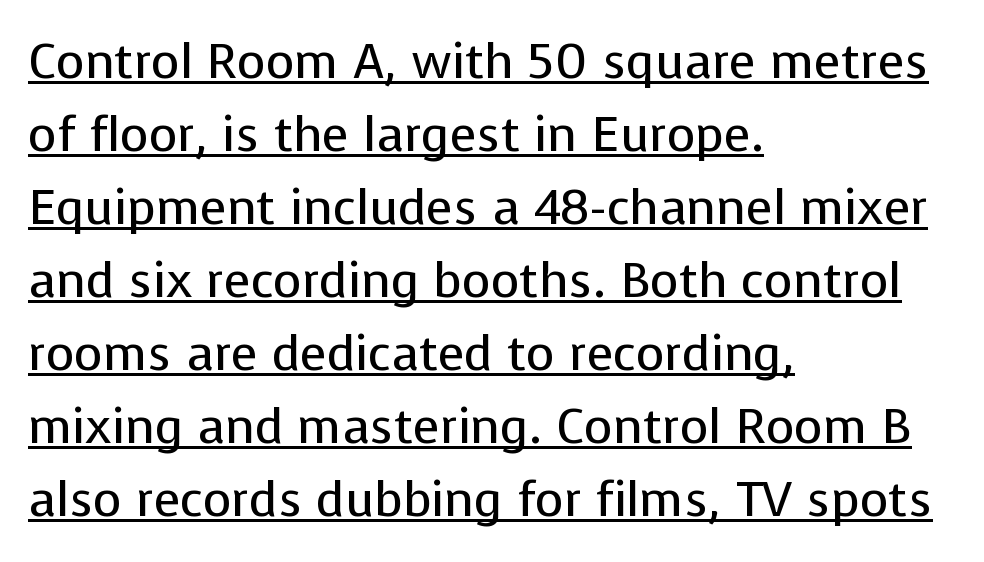
Q: Is the text bold? A: No.
Q: Is the text italic (slanted)? A: No, it is upright.
Q: Is the typeface a serif or a sans-serif typeface? A: Sans-serif.
Q: Is the text underlined? A: Yes.
Q: How is the paragraph aligned? A: Left-aligned.
Q: Is the spacing between letters normal or unusually wide? A: Normal.
Q: Is the spacing between lines tight, normal or loose? A: Normal.
Q: Width (condensed, normal, or wide)? A: Normal.
Q: Stroke contrast? A: Low.
Q: x-height? A: Medium.
Q: Monospaced? A: No.
